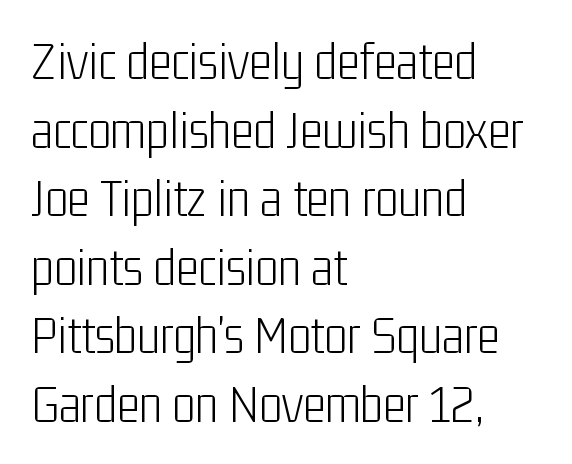
{"serif": "no", "italic": "no", "bold": "no", "weight": "light", "width": "condensed", "stroke_contrast": "low", "x_height": "medium", "monospaced": "no", "underline": "no", "align": "left", "line_spacing": "normal", "line_spacing_ratio": 1.27, "letter_spacing": "normal", "letter_spacing_em": 0.0, "glyph_px": 54}
